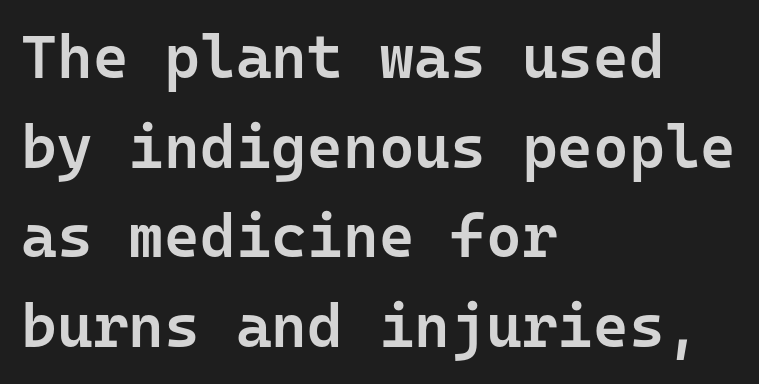
The image shows 61 px semibold sans-serif type, upright, monospaced; set left-aligned, normal line spacing (1.47x), normal letter spacing, not underlined; low stroke contrast and a medium x-height.
